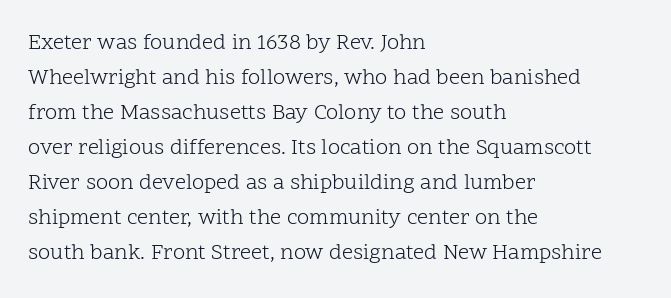
The image shows 22 px text type, upright; set left-aligned, normal line spacing (1.59x), normal letter spacing, not underlined.
